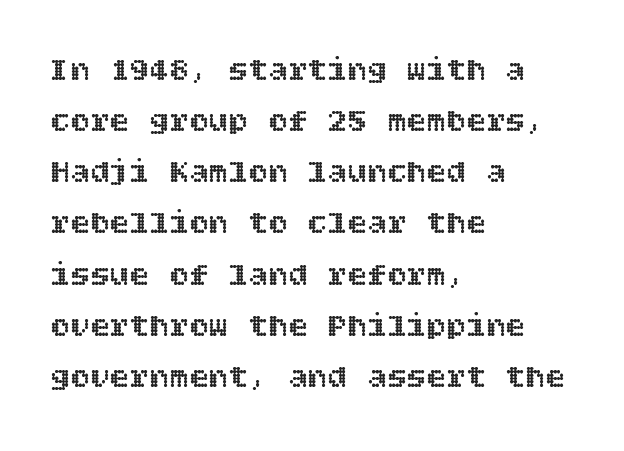
{"italic": "no", "width": "normal", "x_height": "large", "underline": "no", "align": "left", "line_spacing": "normal", "line_spacing_ratio": 1.55, "letter_spacing": "normal", "letter_spacing_em": 0.0, "glyph_px": 33}
